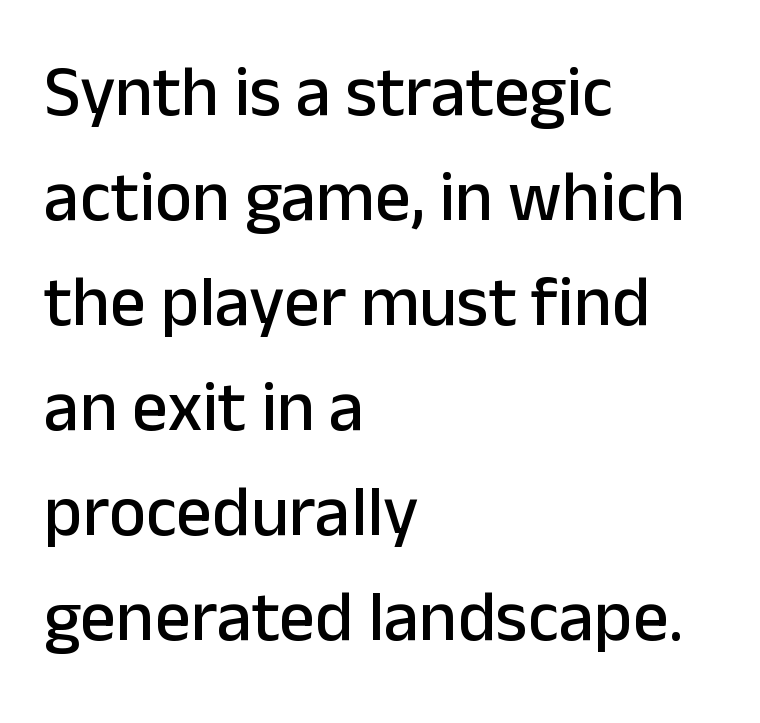
{"serif": "no", "italic": "no", "width": "normal", "stroke_contrast": "low", "x_height": "medium", "monospaced": "no", "underline": "no", "align": "left", "line_spacing": "normal", "line_spacing_ratio": 1.48, "letter_spacing": "normal", "letter_spacing_em": 0.0, "glyph_px": 71}
